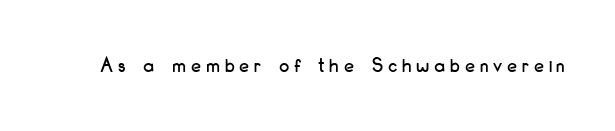
Short note: letters widely spaced. Characters remain perfectly vertical along every line. Quick note: underline off.
